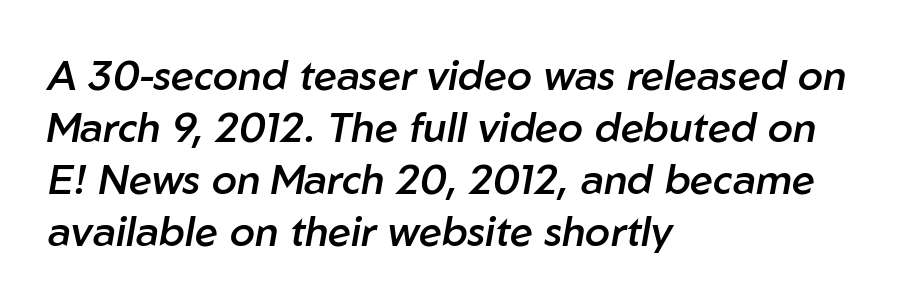
Q: Is the text bold? A: Semi-bold.
Q: Is the text italic (slanted)? A: Yes, it leans right by about 10 degrees.
Q: Is the text underlined? A: No.
Q: How is the paragraph aligned? A: Left-aligned.
Q: Is the spacing between letters normal or unusually wide? A: Normal.
Q: Is the spacing between lines tight, normal or loose? A: Normal.
Q: Width (condensed, normal, or wide)? A: Normal.
Q: Stroke contrast? A: Low.
Q: x-height? A: Medium.
Q: Monospaced? A: No.
